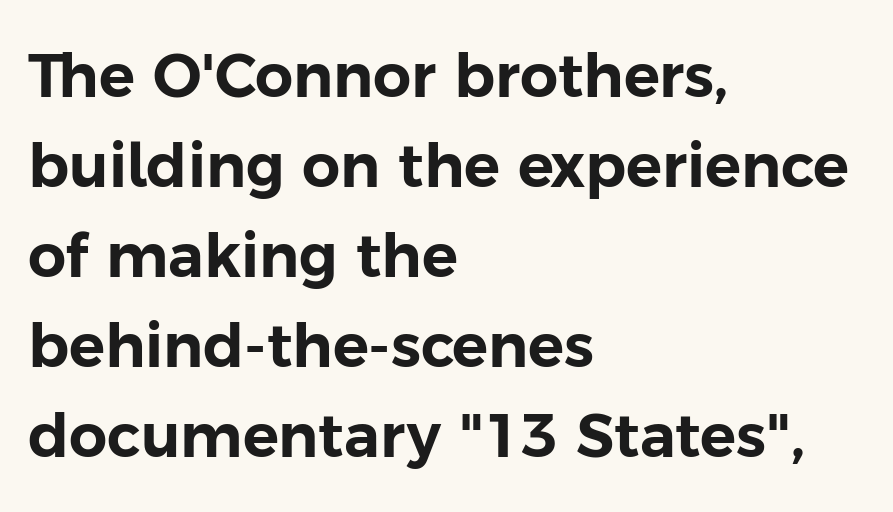
Q: Is the text italic (slanted)? A: No, it is upright.
Q: Is the typeface a serif or a sans-serif typeface? A: Sans-serif.
Q: Is the text underlined? A: No.
Q: How is the paragraph aligned? A: Left-aligned.
Q: Is the spacing between letters normal or unusually wide? A: Normal.
Q: Is the spacing between lines tight, normal or loose? A: Normal.
Q: Width (condensed, normal, or wide)? A: Normal.
Q: Stroke contrast? A: Low.
Q: x-height? A: Medium.
Q: Monospaced? A: No.
